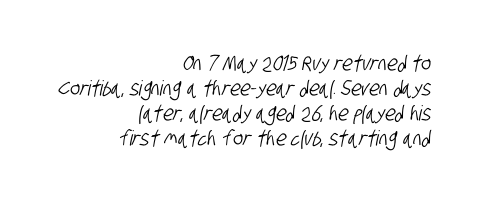
{"underline": "no", "align": "right", "line_spacing_ratio": 1.19, "letter_spacing": "normal", "letter_spacing_em": 0.0, "glyph_px": 21}
